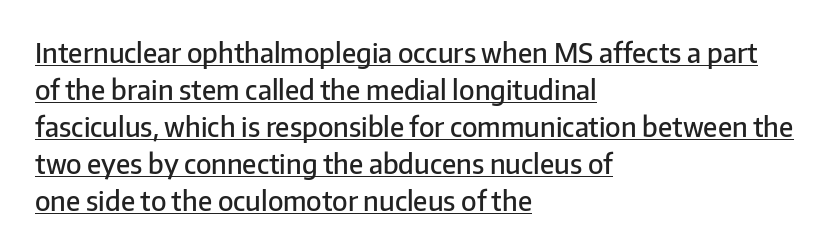
{"italic": "no", "bold": "semi", "underline": "yes", "align": "left", "line_spacing": "normal", "line_spacing_ratio": 1.37, "letter_spacing": "normal", "letter_spacing_em": 0.0, "glyph_px": 27}
